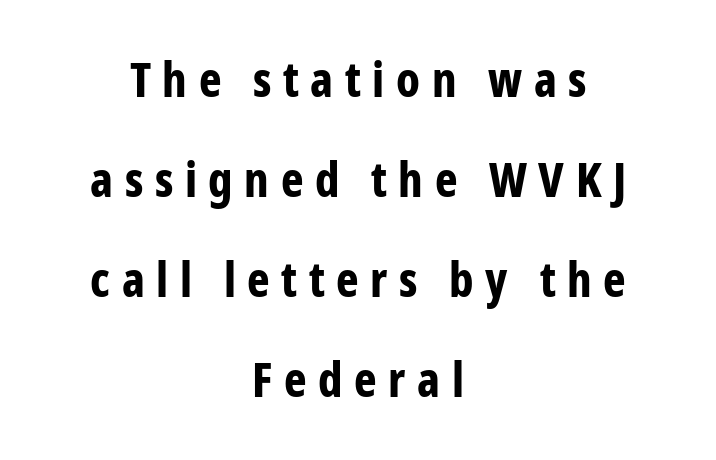
{"serif": "no", "italic": "no", "bold": "yes", "weight": "bold", "width": "condensed", "stroke_contrast": "low", "x_height": "medium", "monospaced": "no", "underline": "no", "align": "center", "line_spacing": "loose", "line_spacing_ratio": 2.08, "letter_spacing": "wide", "letter_spacing_em": 0.24, "glyph_px": 48}
